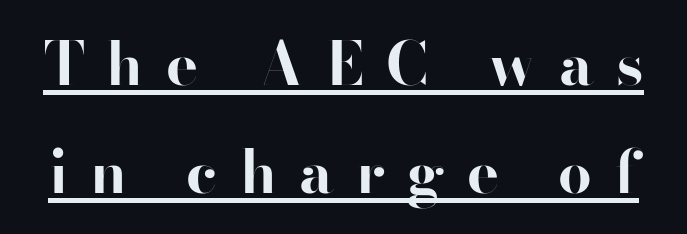
The face used here is rendered with a markedly widened letterfit. The passage shown is underscored from start to finish. Unlike a traditional serif, this face leaves its strokes unadorned. These lines are rendered in a variable-pitch font. Quick note: not italic, upright.
